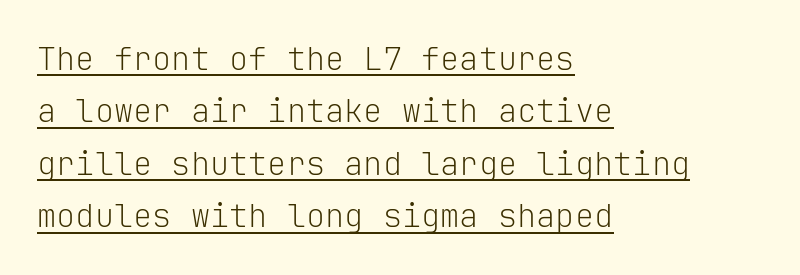
{"serif": "no", "italic": "no", "bold": "no", "weight": "light", "width": "normal", "stroke_contrast": "low", "x_height": "medium", "monospaced": "yes", "underline": "yes", "align": "left", "line_spacing": "normal", "line_spacing_ratio": 1.64, "letter_spacing": "normal", "letter_spacing_em": 0.0, "glyph_px": 32}
